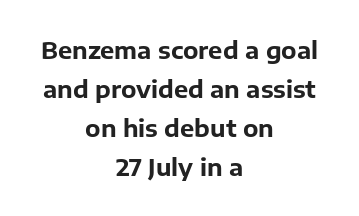
The image shows 24 px bold type, upright; set centered, normal line spacing (1.62x), normal letter spacing, not underlined.
